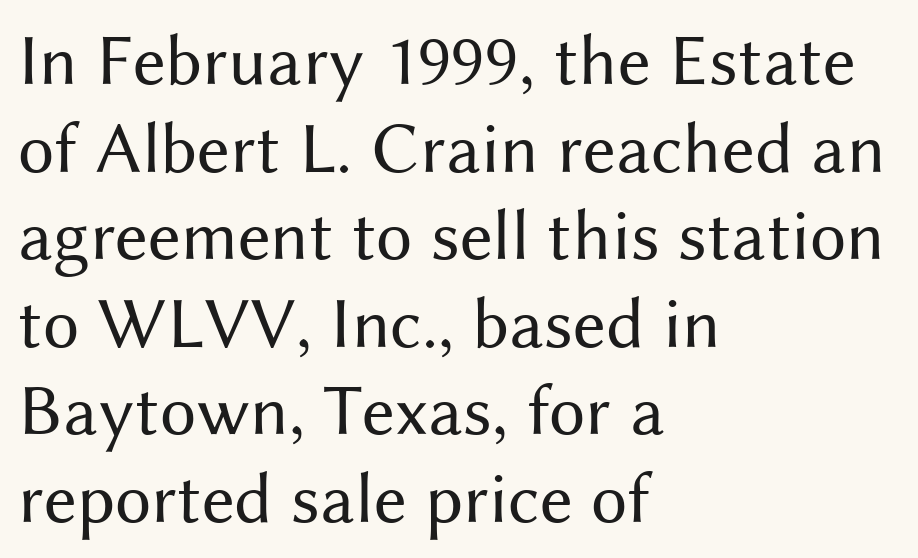
Q: Is the text bold? A: No.
Q: Is the text italic (slanted)? A: No, it is upright.
Q: Is the typeface a serif or a sans-serif typeface? A: Sans-serif.
Q: Is the text underlined? A: No.
Q: How is the paragraph aligned? A: Left-aligned.
Q: Is the spacing between letters normal or unusually wide? A: Normal.
Q: Width (condensed, normal, or wide)? A: Normal.
Q: Stroke contrast? A: Medium.
Q: x-height? A: Medium.
Q: Monospaced? A: No.
